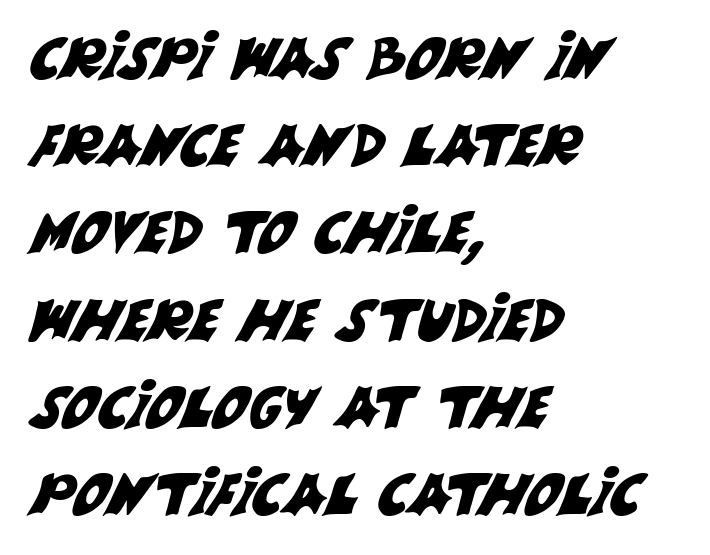
Honestly, the row spacing looks completely unremarkable. The letters advance in unequal steps, a hallmark of proportional type. The specimen omits any rule beneath the text block's lines. The glyphs in this specimen are sans serif. Characters follow at the spacing the type designer built in.
